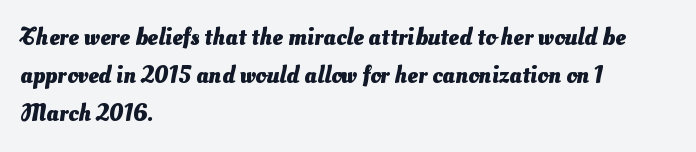
The image shows 24 px bold type; set left-aligned, normal line spacing (1.59x), normal letter spacing, not underlined.
